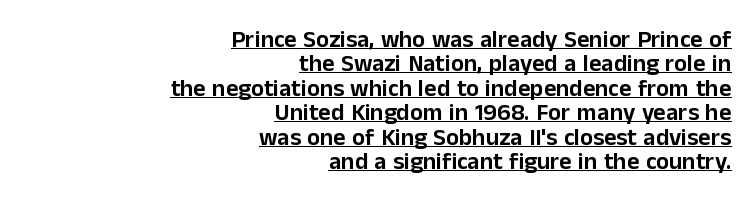
Q: Is the text italic (slanted)? A: No, it is upright.
Q: Is the text underlined? A: Yes.
Q: How is the paragraph aligned? A: Right-aligned.
Q: Is the spacing between letters normal or unusually wide? A: Normal.
Q: Is the spacing between lines tight, normal or loose? A: Tight.
